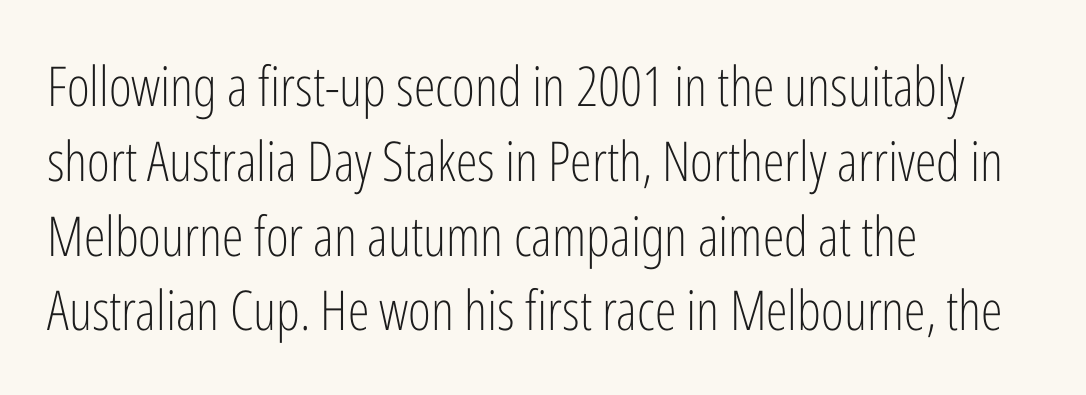
Q: Is the text bold? A: No.
Q: Is the text italic (slanted)? A: No, it is upright.
Q: Is the typeface a serif or a sans-serif typeface? A: Sans-serif.
Q: Is the text underlined? A: No.
Q: How is the paragraph aligned? A: Left-aligned.
Q: Is the spacing between letters normal or unusually wide? A: Normal.
Q: Is the spacing between lines tight, normal or loose? A: Normal.
Q: Width (condensed, normal, or wide)? A: Condensed.
Q: Stroke contrast? A: Low.
Q: x-height? A: Medium.
Q: Monospaced? A: No.
